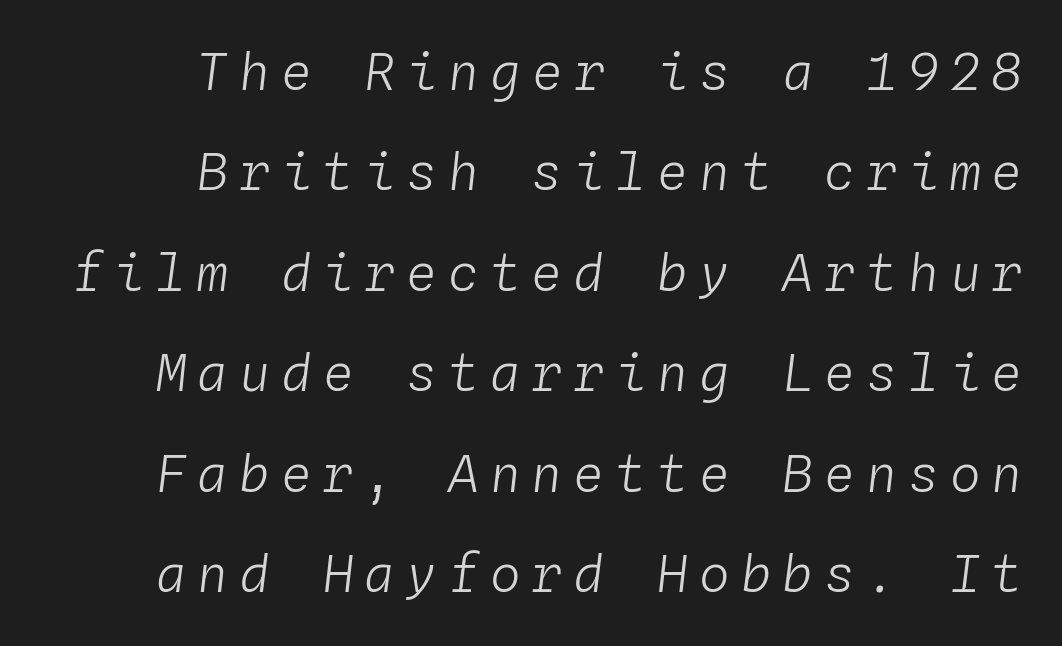
{"italic": "yes", "lean": "right", "slant_degrees": 4, "bold": "no", "weight": "light", "width": "normal", "stroke_contrast": "low", "x_height": "medium", "monospaced": "yes", "underline": "no", "align": "right", "line_spacing": "loose", "line_spacing_ratio": 1.97, "letter_spacing": "wide", "letter_spacing_em": 0.22, "glyph_px": 51}
